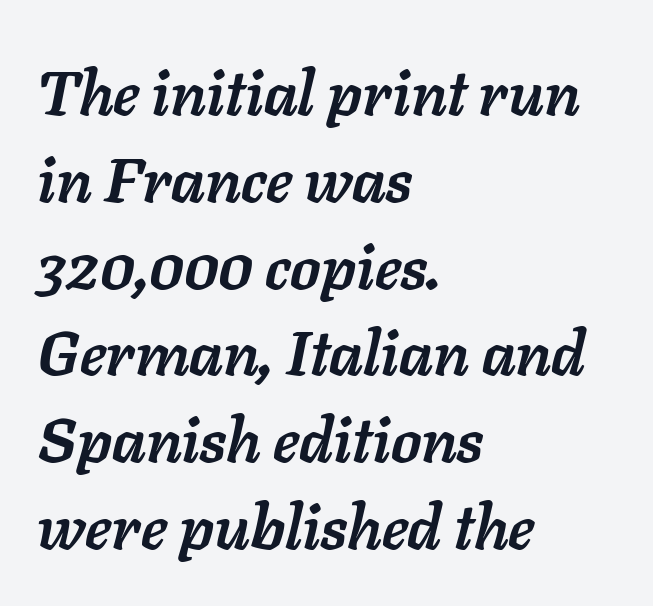
The image shows 62 px semibold type, italic (leaning right); set left-aligned, normal line spacing (1.4x), normal letter spacing, not underlined; low stroke contrast and a medium x-height.
